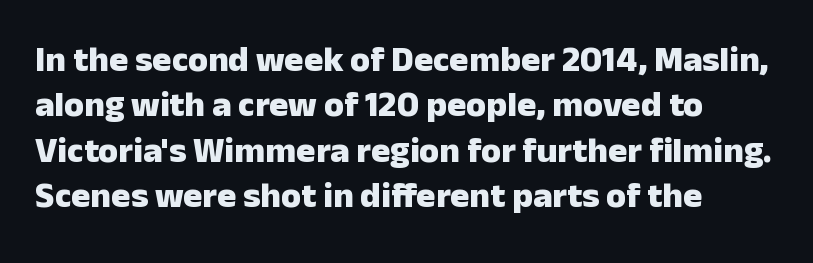
The image shows 36 px heavy sans-serif type, upright; set left-aligned, normal line spacing (1.26x), normal letter spacing, not underlined; low stroke contrast and a medium x-height.
